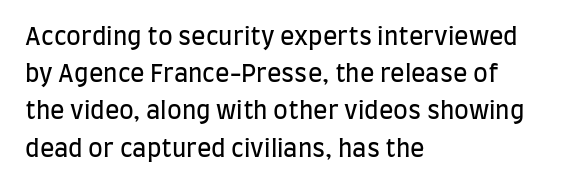
Q: Is the text bold? A: No.
Q: Is the text italic (slanted)? A: No, it is upright.
Q: Is the text underlined? A: No.
Q: How is the paragraph aligned? A: Left-aligned.
Q: Is the spacing between letters normal or unusually wide? A: Normal.
Q: Is the spacing between lines tight, normal or loose? A: Normal.
